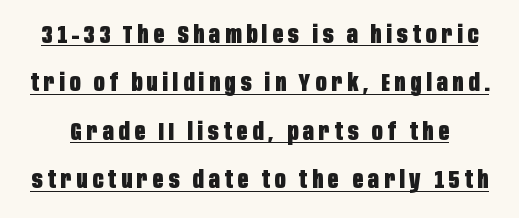
The image shows 24 px bold type, upright; set loose line spacing (2.02x), unusually wide letter spacing (+0.2 em), underlined.
